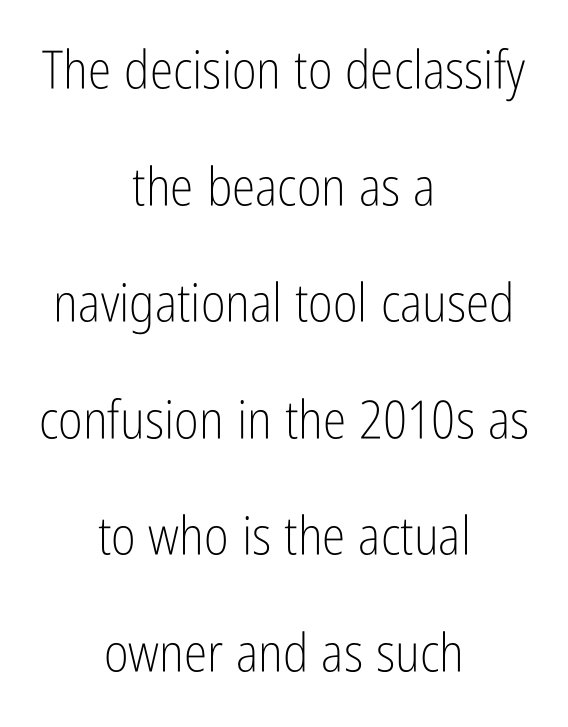
Q: Is the text bold? A: No.
Q: Is the text italic (slanted)? A: No, it is upright.
Q: Is the typeface a serif or a sans-serif typeface? A: Sans-serif.
Q: Is the text underlined? A: No.
Q: How is the paragraph aligned? A: Centered.
Q: Is the spacing between letters normal or unusually wide? A: Normal.
Q: Is the spacing between lines tight, normal or loose? A: Loose.
Q: Width (condensed, normal, or wide)? A: Condensed.
Q: Stroke contrast? A: Low.
Q: x-height? A: Medium.
Q: Monospaced? A: No.
